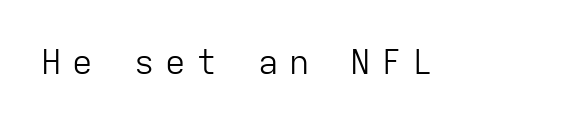
The image shows 34 px light sans-serif type, upright, monospaced; set unusually wide letter spacing (+0.31 em), not underlined; low stroke contrast and a medium x-height.
